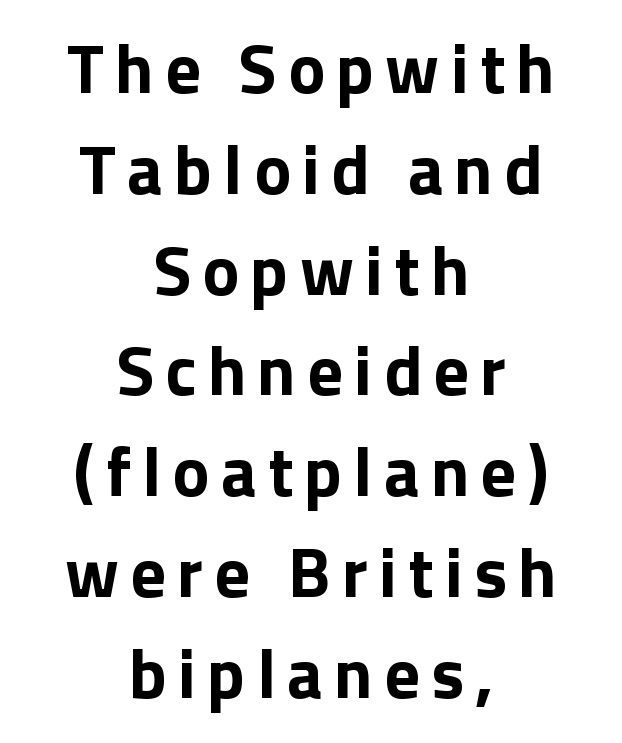
Q: Is the text bold? A: Yes.
Q: Is the text italic (slanted)? A: No, it is upright.
Q: Is the typeface a serif or a sans-serif typeface? A: Sans-serif.
Q: Is the text underlined? A: No.
Q: How is the paragraph aligned? A: Centered.
Q: Is the spacing between lines tight, normal or loose? A: Normal.
Q: Width (condensed, normal, or wide)? A: Normal.
Q: Stroke contrast? A: Low.
Q: x-height? A: Medium.
Q: Monospaced? A: No.
